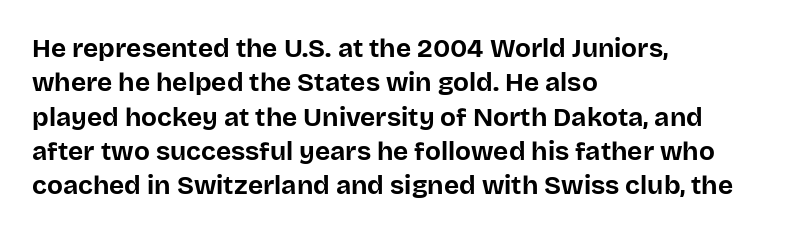
{"italic": "no", "bold": "yes", "underline": "no", "align": "left", "line_spacing": "normal", "line_spacing_ratio": 1.32, "letter_spacing": "normal", "letter_spacing_em": 0.0, "glyph_px": 26}
